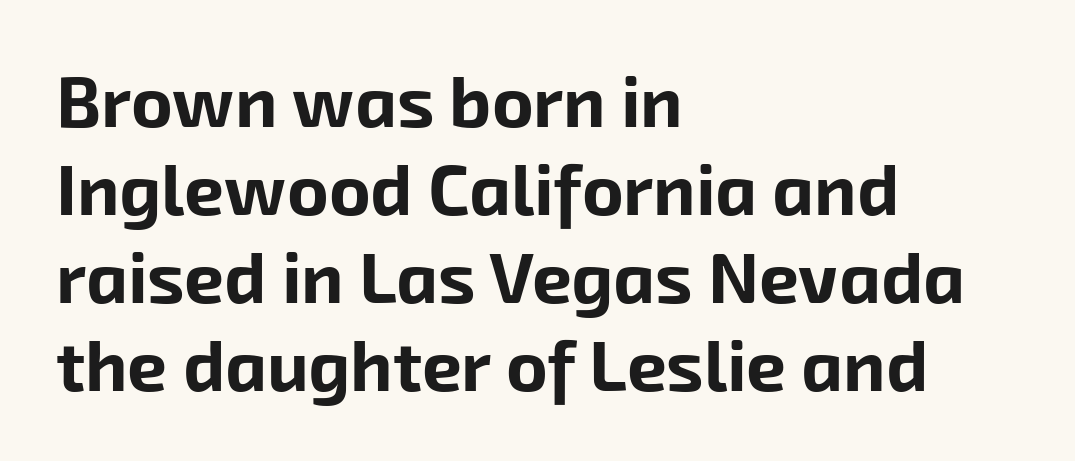
The image shows 71 px bold sans-serif type; set left-aligned, line spacing 1.24x, normal letter spacing, not underlined; low stroke contrast and a medium x-height.
